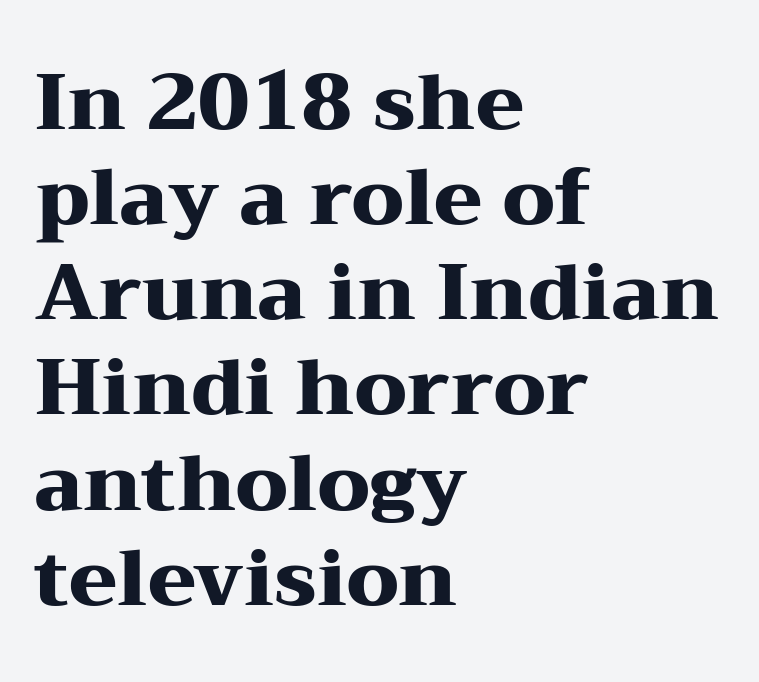
The image shows 78 px heavy, wide serif type, upright; set left-aligned, line spacing 1.22x, normal letter spacing, not underlined; medium stroke contrast and a medium x-height.
